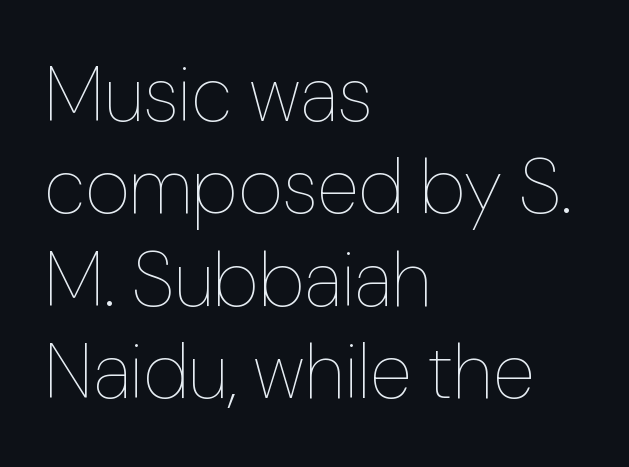
{"italic": "no", "bold": "no", "weight": "thin", "width": "normal", "stroke_contrast": "low", "x_height": "medium", "monospaced": "no", "underline": "no", "align": "left", "line_spacing_ratio": 1.2, "letter_spacing": "normal", "letter_spacing_em": 0.0, "glyph_px": 77}
